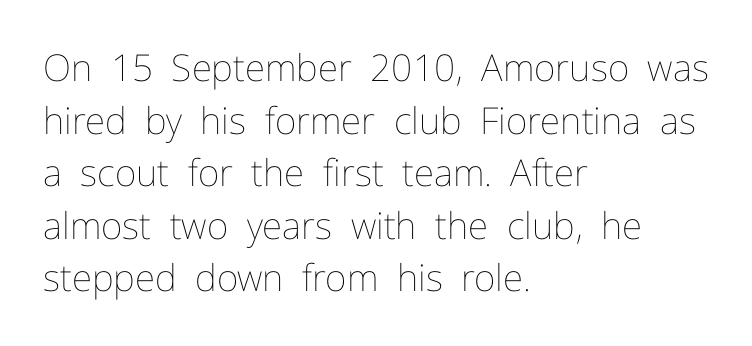
The image shows 37 px thin type, upright; set left-aligned, normal line spacing (1.42x), normal letter spacing, not underlined; low stroke contrast and a medium x-height.
